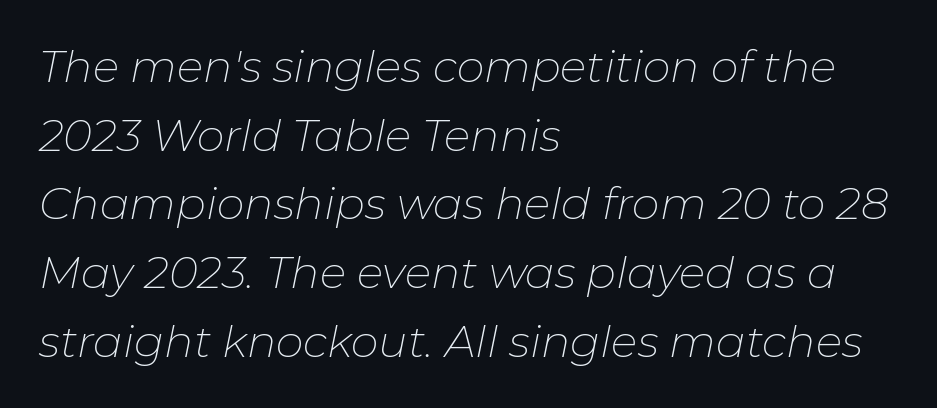
Words float on clear page, feet unadorned. Observe the ordinary spacing: letters are neighbours, not strangers. Compared with a centered layout, this one pins lines to the left instead. Varying glyph widths throughout — classic text-font behaviour.
